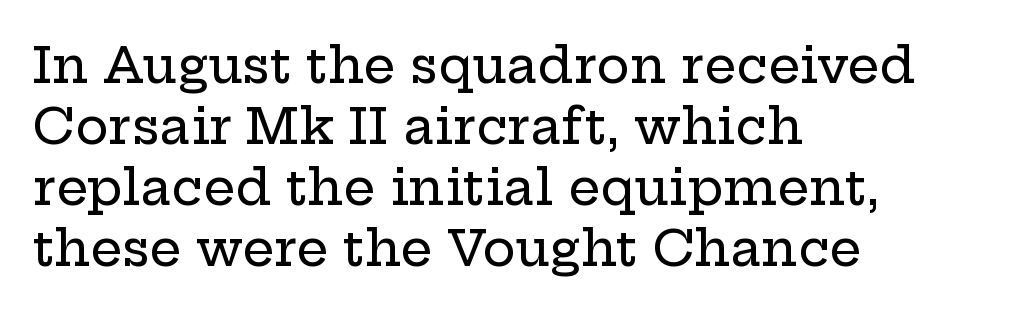
Spacing verdict: proportional, widths tailored to each character. Layout note: lines flush left. Is there any slant? The stems are plumb. The glyphs in this specimen are seriffed. Spacing between characters is what you'd get straight out of the box. Has an underline been added? It has not.
